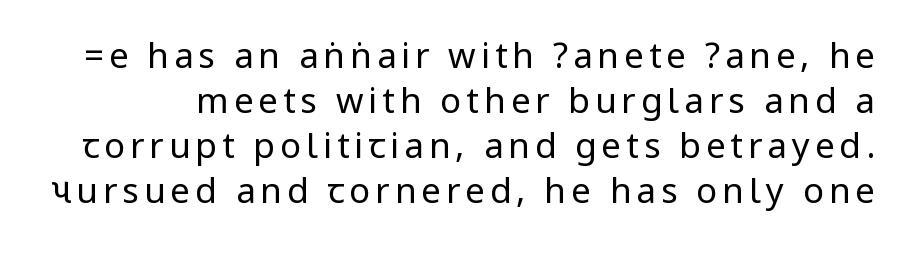
The image shows 35 px regular-weight, condensed sans-serif type, upright; set normal line spacing (1.29x), not underlined; low stroke contrast.
